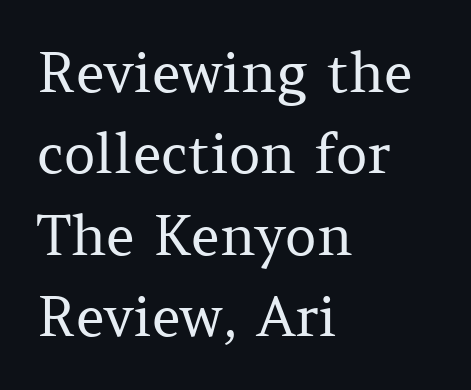
The image shows 55 px regular-weight serif type, upright; set left-aligned, normal line spacing (1.48x), normal letter spacing, not underlined; medium stroke contrast and a medium x-height.
